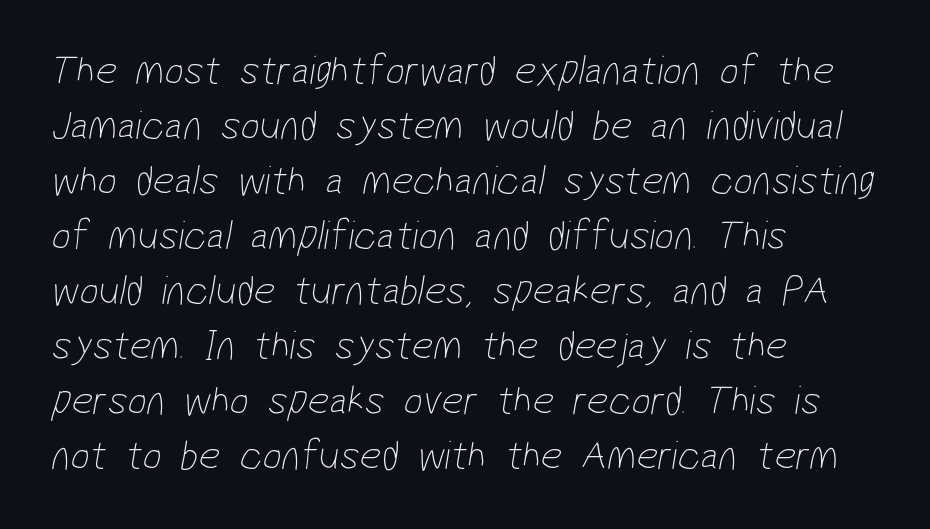
{"serif": "no", "bold": "no", "weight": "thin", "width": "condensed", "stroke_contrast": "low", "x_height": "medium", "monospaced": "no", "underline": "no", "align": "left", "line_spacing": "normal", "line_spacing_ratio": 1.31, "letter_spacing": "normal", "letter_spacing_em": 0.0, "glyph_px": 42}
